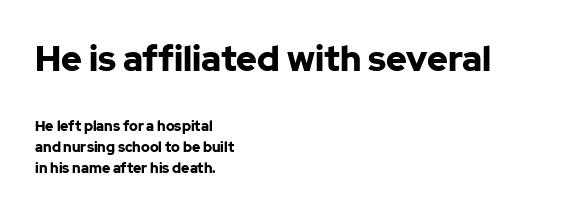
{"serif": "no", "italic": "no", "bold": "yes", "weight": "bold", "width": "normal", "stroke_contrast": "low", "x_height": "medium", "monospaced": "no", "underline": "no", "align": "left", "line_spacing": "normal", "line_spacing_ratio": 1.51, "letter_spacing": "normal", "letter_spacing_em": 0.0, "larger_block": "first", "size_ratio": 2.5, "glyph_px": 35}
